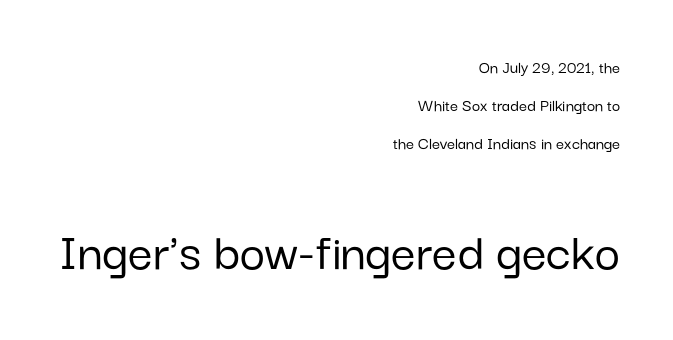
Q: Is the text italic (slanted)? A: No, it is upright.
Q: Is the typeface a serif or a sans-serif typeface? A: Sans-serif.
Q: Is the text underlined? A: No.
Q: How is the paragraph aligned? A: Right-aligned.
Q: Is the spacing between letters normal or unusually wide? A: Normal.
Q: Is the spacing between lines tight, normal or loose? A: Loose.
Q: Which block of text is set in a larger size, the first (top) or the second (bottom)? A: The second (bottom) one.
Q: Width (condensed, normal, or wide)? A: Normal.
Q: Stroke contrast? A: Low.
Q: x-height? A: Medium.
Q: Monospaced? A: No.
